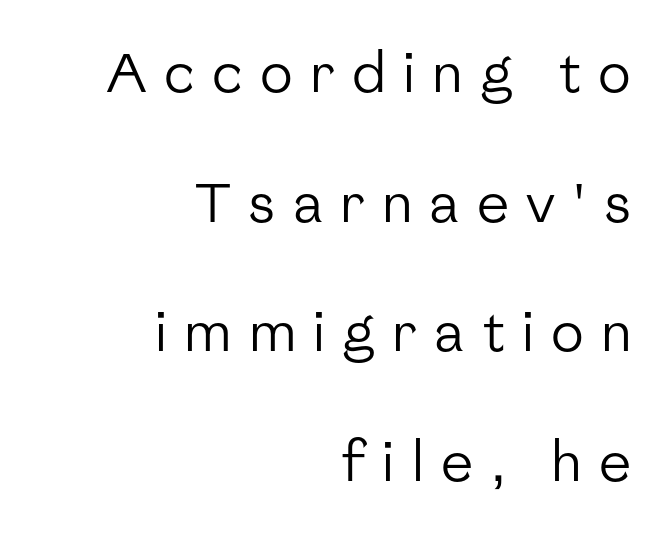
The passage shown stacks its lines with a broad gap. The paragraph shown leans on its right margin. A roman cut, with each character standing at attention. No heavy texture on the line: the type isn't bold. Type without underlining. Is the letter spacing exaggerated? Yes — the characters are pushed far apart.
